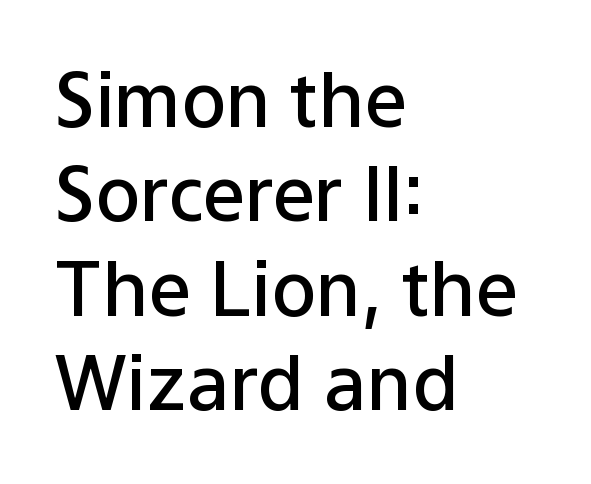
{"serif": "no", "italic": "no", "bold": "semi", "weight": "semibold", "width": "normal", "stroke_contrast": "low", "x_height": "medium", "monospaced": "no", "underline": "no", "align": "left", "line_spacing": "normal", "line_spacing_ratio": 1.26, "letter_spacing": "normal", "letter_spacing_em": 0.0, "glyph_px": 75}
